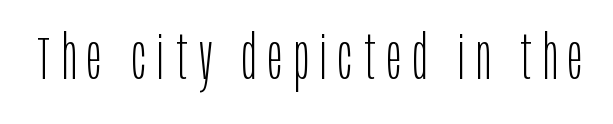
The image shows 61 px light, condensed sans-serif type, upright; set not underlined; low stroke contrast and a large x-height.
